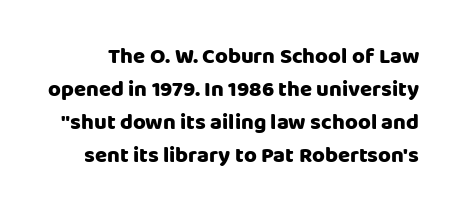
Q: Is the text bold? A: Yes.
Q: Is the text italic (slanted)? A: No, it is upright.
Q: Is the text underlined? A: No.
Q: Is the spacing between letters normal or unusually wide? A: Normal.
Q: Is the spacing between lines tight, normal or loose? A: Normal.
